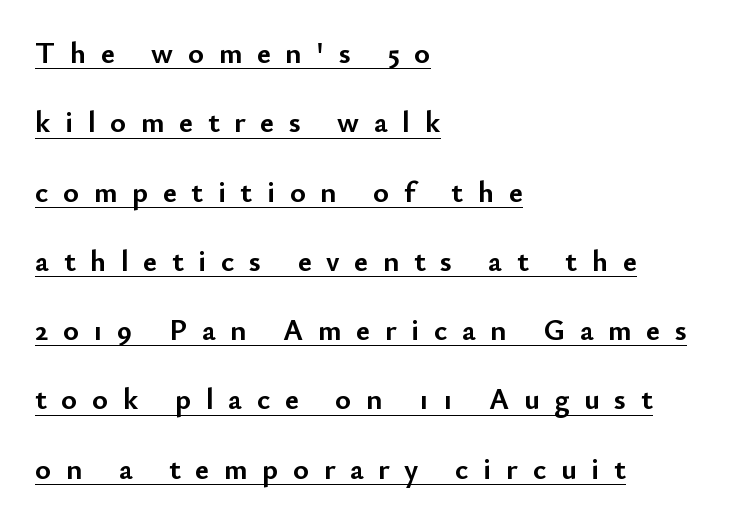
A continuous stroke trails under the words, as in a hyperlink. A typesetter would call this proportional, since set widths differ per character. The type family on display is of the sans-serif kind. Whoever set this chose breathing room over compactness in the vertical rhythm. Set as a true bold cut, around the 700 mark. Is the block centered? No — it sits flush against the left margin.
